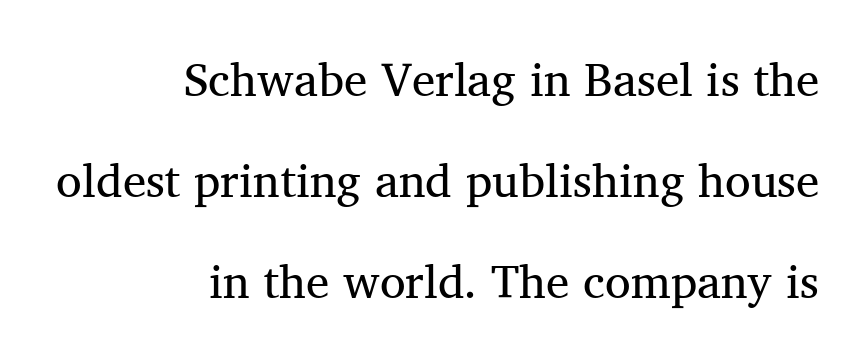
Q: Is the text bold? A: No.
Q: Is the text italic (slanted)? A: No, it is upright.
Q: Is the typeface a serif or a sans-serif typeface? A: Serif.
Q: Is the text underlined? A: No.
Q: How is the paragraph aligned? A: Right-aligned.
Q: Is the spacing between letters normal or unusually wide? A: Normal.
Q: Is the spacing between lines tight, normal or loose? A: Loose.
Q: Width (condensed, normal, or wide)? A: Normal.
Q: Stroke contrast? A: Medium.
Q: x-height? A: Medium.
Q: Monospaced? A: No.
